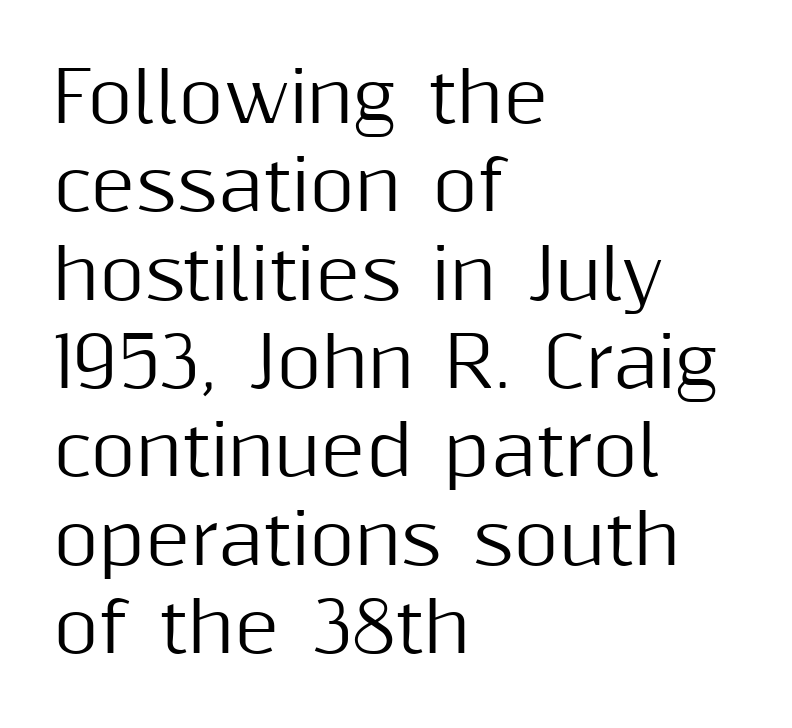
Varying glyph widths throughout — classic text-font behaviour. Notice how the passage keeps a crisp vertical edge on the left only. No word sits above an underline. Vertical spacing — default. No italicization has been applied; the sample stays upright. The face used here is rendered with its standard letterfit.
